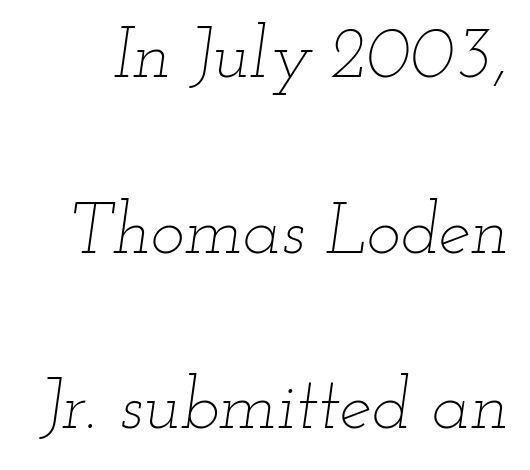
The image shows 72 px thin, wide type, italic (leaning right); set loose line spacing (2.44x), normal letter spacing, not underlined; low stroke contrast and a small x-height.
